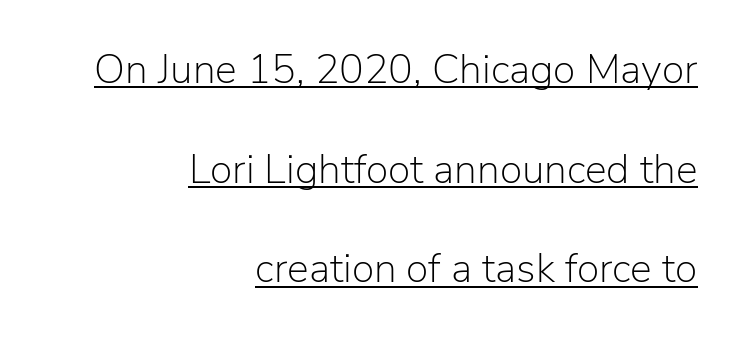
{"serif": "no", "italic": "no", "bold": "no", "weight": "light", "width": "normal", "stroke_contrast": "low", "x_height": "medium", "monospaced": "no", "underline": "yes", "align": "right", "line_spacing": "loose", "line_spacing_ratio": 2.43, "letter_spacing": "normal", "letter_spacing_em": 0.0, "glyph_px": 41}
